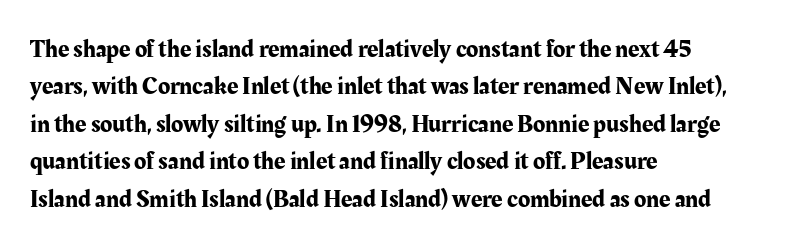
{"italic": "no", "underline": "no", "align": "left", "line_spacing": "normal", "line_spacing_ratio": 1.5, "letter_spacing": "normal", "letter_spacing_em": 0.0, "glyph_px": 25}
